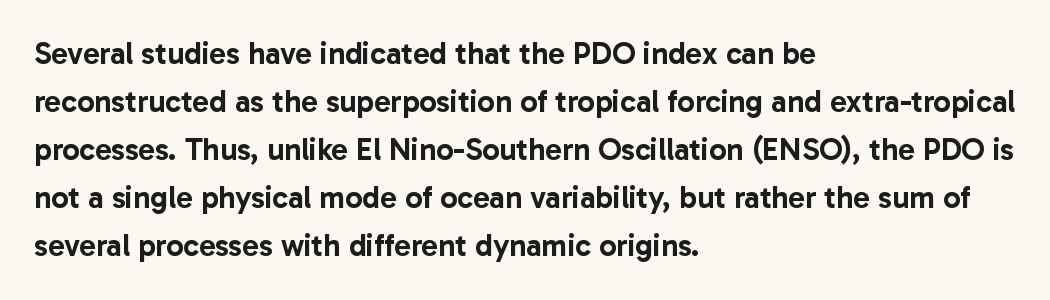
Q: Is the text italic (slanted)? A: No, it is upright.
Q: Is the typeface a serif or a sans-serif typeface? A: Sans-serif.
Q: Is the text underlined? A: No.
Q: How is the paragraph aligned? A: Left-aligned.
Q: Is the spacing between letters normal or unusually wide? A: Normal.
Q: Is the spacing between lines tight, normal or loose? A: Normal.
Q: Width (condensed, normal, or wide)? A: Normal.
Q: Stroke contrast? A: Low.
Q: x-height? A: Medium.
Q: Monospaced? A: No.
